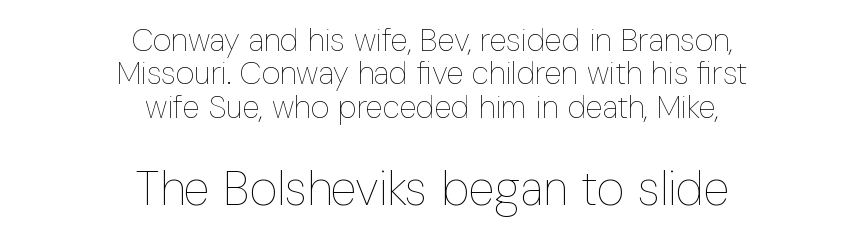
Q: Is the text bold? A: No.
Q: Is the text italic (slanted)? A: No, it is upright.
Q: Is the text underlined? A: No.
Q: How is the paragraph aligned? A: Centered.
Q: Is the spacing between letters normal or unusually wide? A: Normal.
Q: Is the spacing between lines tight, normal or loose? A: Tight.
Q: Which block of text is set in a larger size, the first (top) or the second (bottom)? A: The second (bottom) one.
Q: Width (condensed, normal, or wide)? A: Condensed.
Q: Stroke contrast? A: Low.
Q: x-height? A: Medium.
Q: Monospaced? A: No.
